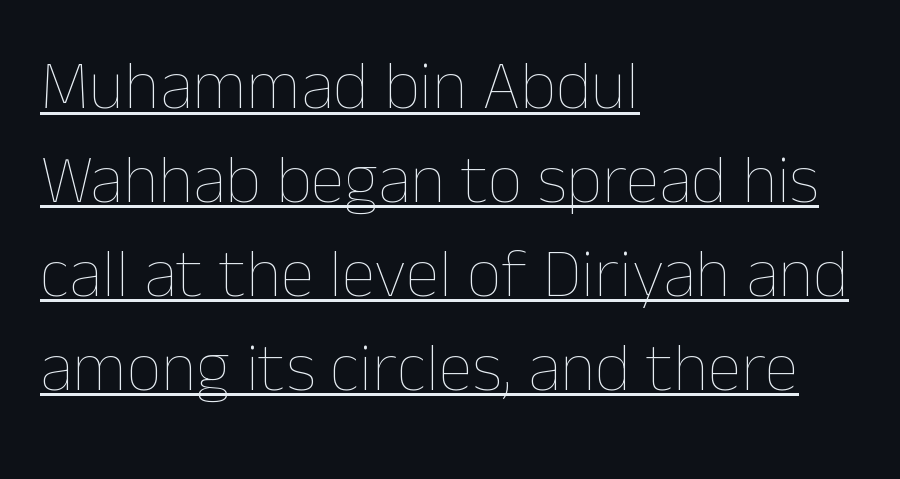
Q: Is the text bold? A: No.
Q: Is the text italic (slanted)? A: No, it is upright.
Q: Is the text underlined? A: Yes.
Q: How is the paragraph aligned? A: Left-aligned.
Q: Is the spacing between letters normal or unusually wide? A: Normal.
Q: Is the spacing between lines tight, normal or loose? A: Normal.
Q: Width (condensed, normal, or wide)? A: Normal.
Q: Stroke contrast? A: Low.
Q: x-height? A: Medium.
Q: Monospaced? A: No.
